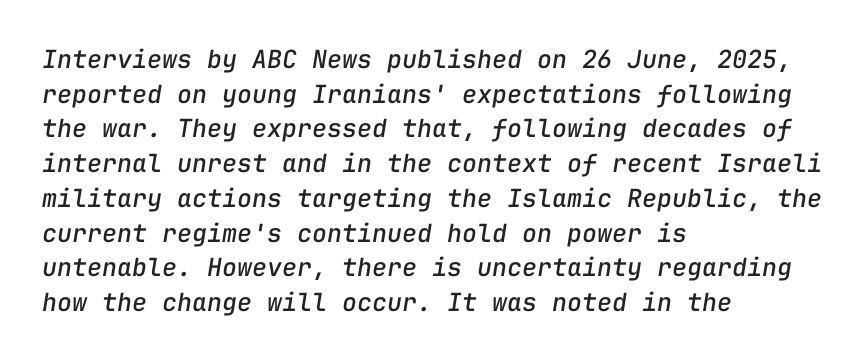
Q: Is the text italic (slanted)? A: Yes, it leans right by about 9 degrees.
Q: Is the text underlined? A: No.
Q: How is the paragraph aligned? A: Left-aligned.
Q: Is the spacing between letters normal or unusually wide? A: Normal.
Q: Is the spacing between lines tight, normal or loose? A: Normal.
